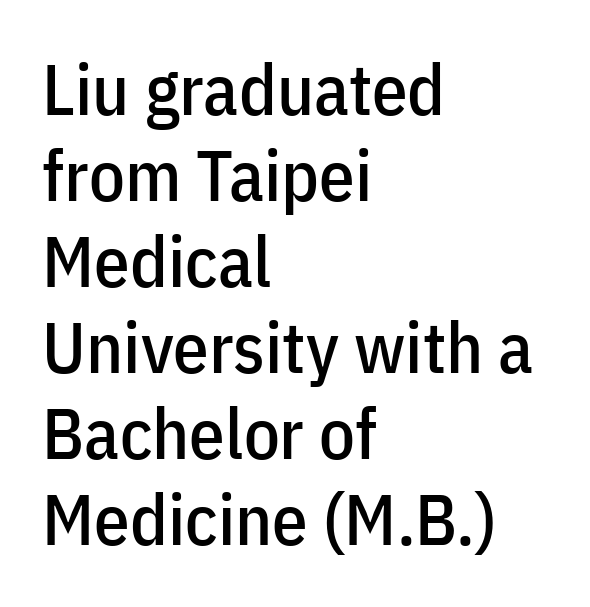
If you drew a ruler down the left edge, every line would touch it. Characters follow at the spacing the type designer built in. Looks like regular typesetting: each glyph gets only the width it needs. Quick note: underline off.
